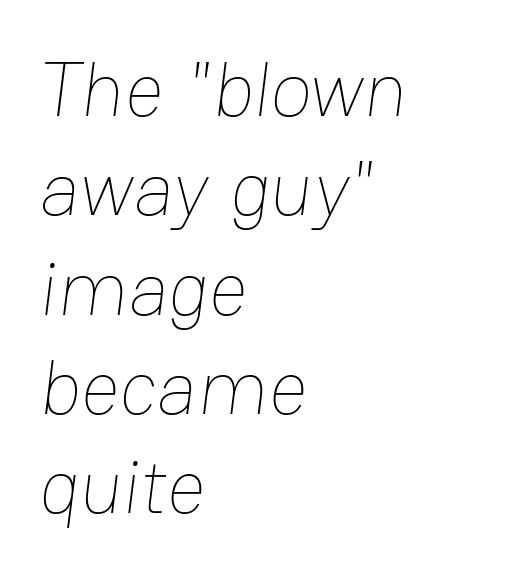
{"bold": "no", "weight": "thin", "width": "normal", "stroke_contrast": "low", "x_height": "medium", "monospaced": "no", "underline": "no", "align": "left", "line_spacing": "normal", "line_spacing_ratio": 1.29, "letter_spacing": "normal", "letter_spacing_em": 0.0, "glyph_px": 77}
